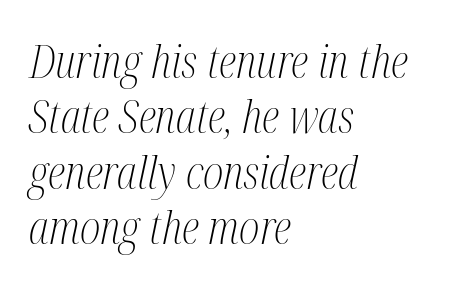
The image shows 45 px light, condensed serif type, italic (leaning right); set left-aligned, line spacing 1.23x, normal letter spacing, not underlined; medium stroke contrast and a medium x-height.
